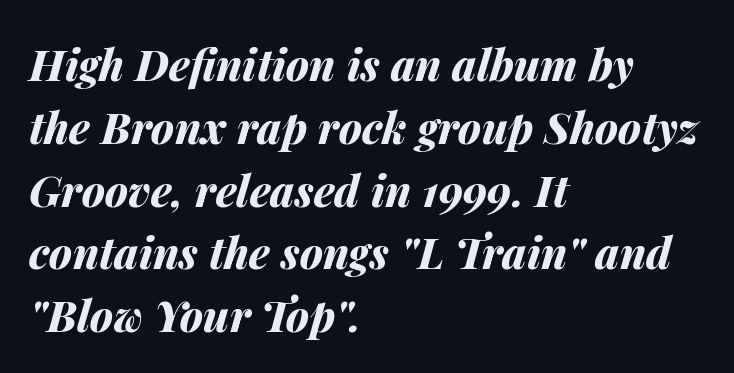
{"italic": "yes", "lean": "right", "slant_degrees": 14, "bold": "yes", "weight": "bold", "width": "normal", "stroke_contrast": "medium", "x_height": "medium", "monospaced": "no", "underline": "no", "align": "left", "line_spacing": "normal", "line_spacing_ratio": 1.46, "letter_spacing": "normal", "letter_spacing_em": 0.0, "glyph_px": 43}
